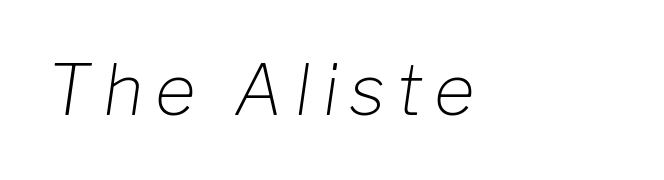
{"italic": "yes", "lean": "right", "slant_degrees": 8, "bold": "no", "weight": "light", "width": "normal", "stroke_contrast": "low", "x_height": "medium", "monospaced": "no", "underline": "no", "align": "left", "glyph_px": 70}
